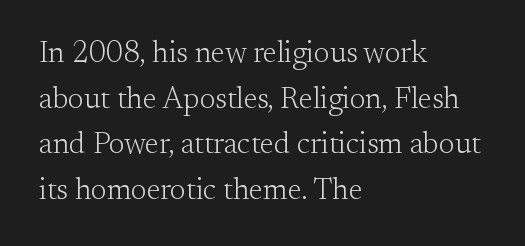
{"serif": "yes", "italic": "no", "bold": "no", "weight": "light", "width": "normal", "stroke_contrast": "medium", "x_height": "small", "monospaced": "no", "underline": "no", "align": "left", "line_spacing": "normal", "line_spacing_ratio": 1.52, "letter_spacing": "normal", "letter_spacing_em": 0.0, "glyph_px": 30}
